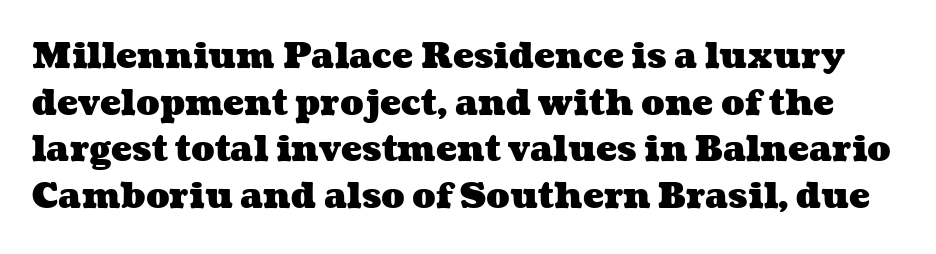
Proportional: the letters do not fall into vertical columns. Typographic density is high because the face is bold. The line-height multiplier appears to be the usual default. Tracking here is standard; glyphs follow each other at the usual distance. The strip under each line holds only bare page.
